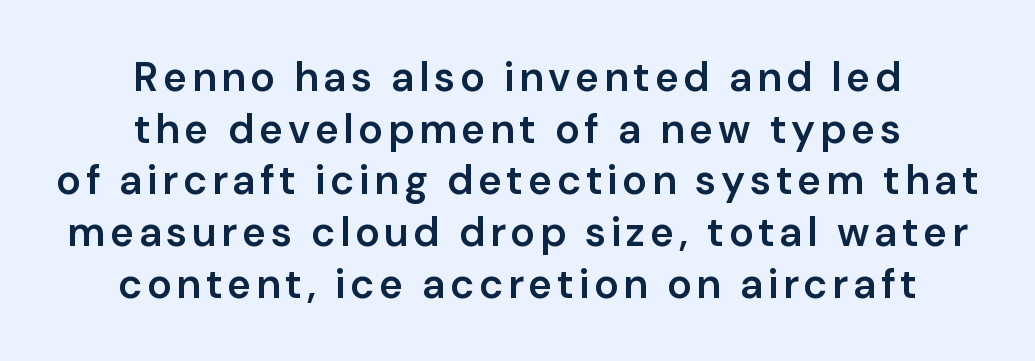
Summary of vertical rhythm: regular, with standard interline spacing. This sample uses an upright cut, with every glyph sitting square on the baseline. Typographic density is moderately raised because the face is semibold. Looks like regular typesetting: each glyph gets only the width it needs. The words here are not underlined.
